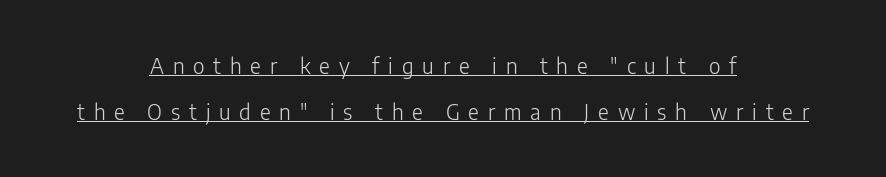
The image shows 21 px text type, upright; set centered, loose line spacing (2.18x), unusually wide letter spacing (+0.42 em), underlined.
